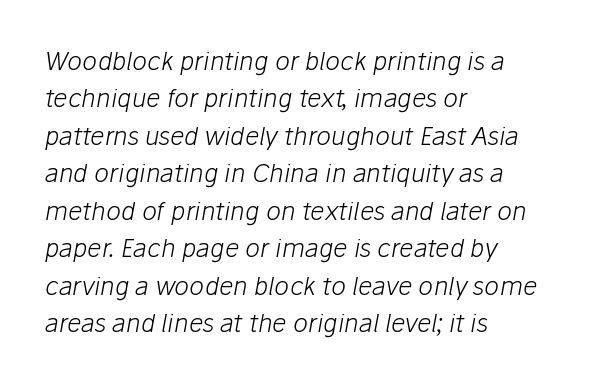
The image shows 25 px text type, italic (leaning right); set left-aligned, normal line spacing (1.5x), normal letter spacing, not underlined.
